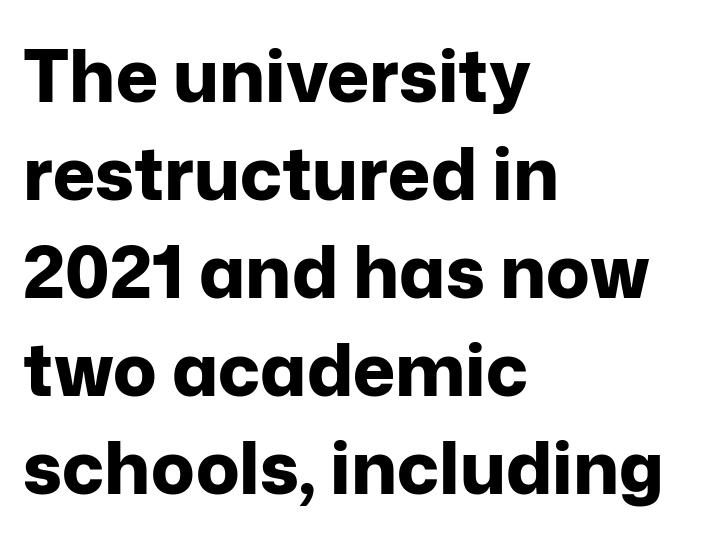
The rendering shows plain stroke endings on the letterforms — a sans-serif design. Line beginnings align vertically; line endings do not. Tracking here is standard; glyphs follow each other at the usual distance. The face used here is proportionally spaced, like ordinary book or web type. No word sits above an underline.
